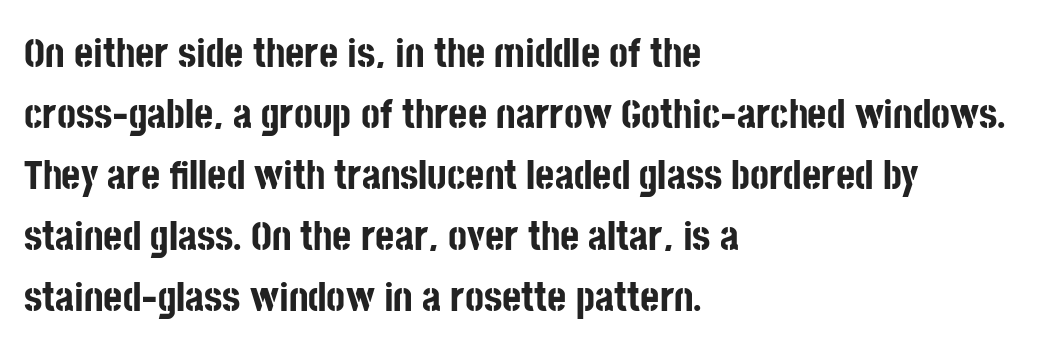
The lines are quadded left. Spacing verdict: proportional, widths tailored to each character. Look at the bottom of the vertical strokes: they stop flat, with no serifs. Strong, thick strokes mark this as bold type.
